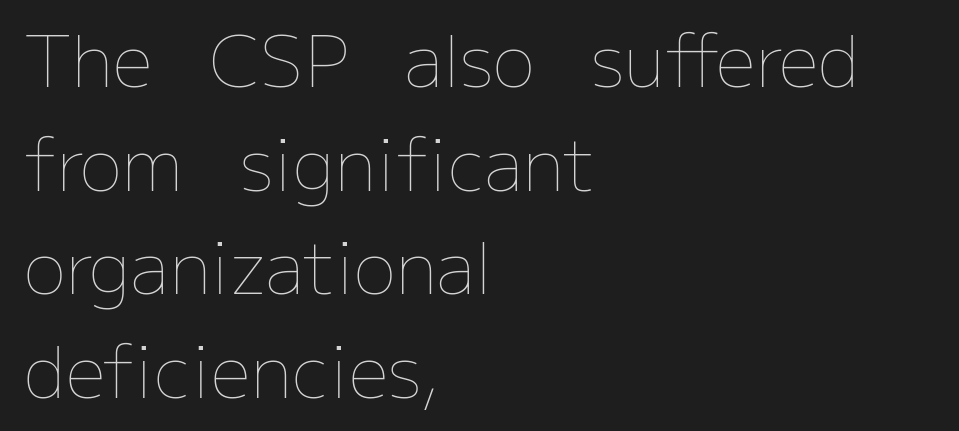
The image shows 71 px thin type, upright; set left-aligned, normal line spacing (1.46x), normal letter spacing, not underlined; low stroke contrast and a medium x-height.
